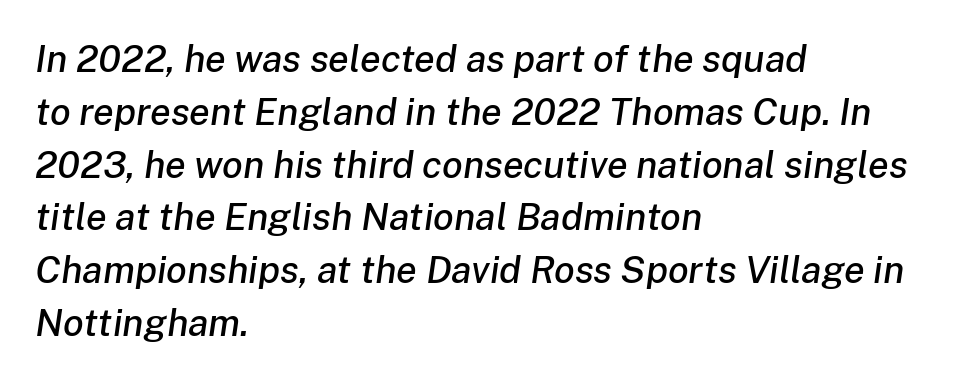
{"italic": "yes", "lean": "right", "slant_degrees": 8, "width": "normal", "stroke_contrast": "low", "x_height": "medium", "monospaced": "no", "underline": "no", "align": "left", "line_spacing": "normal", "line_spacing_ratio": 1.39, "letter_spacing": "normal", "letter_spacing_em": 0.0, "glyph_px": 38}
